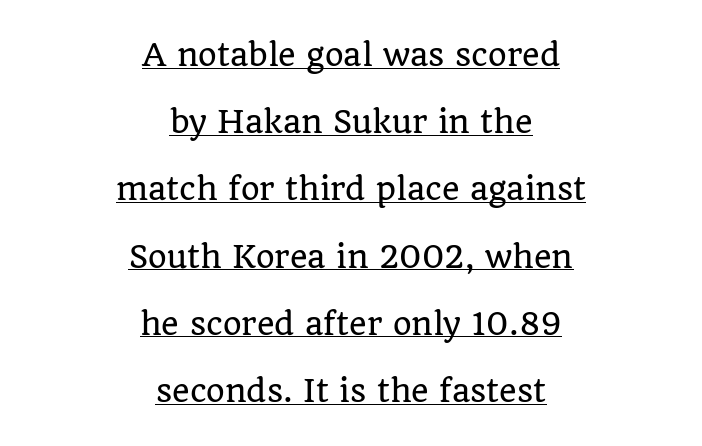
Q: Is the text italic (slanted)? A: No, it is upright.
Q: Is the typeface a serif or a sans-serif typeface? A: Serif.
Q: Is the text underlined? A: Yes.
Q: How is the paragraph aligned? A: Centered.
Q: Is the spacing between letters normal or unusually wide? A: Normal.
Q: Is the spacing between lines tight, normal or loose? A: Loose.
Q: Width (condensed, normal, or wide)? A: Normal.
Q: Stroke contrast? A: Low.
Q: x-height? A: Large.
Q: Monospaced? A: No.
